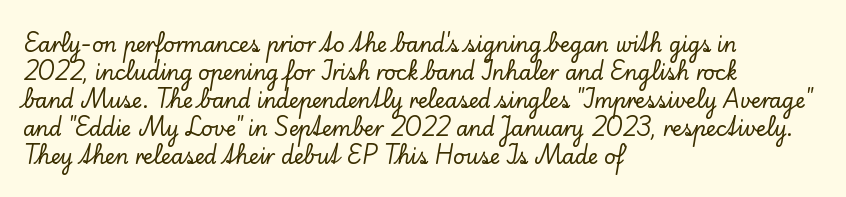
Q: Is the text italic (slanted)? A: Yes.
Q: Is the text underlined? A: No.
Q: How is the paragraph aligned? A: Left-aligned.
Q: Is the spacing between letters normal or unusually wide? A: Normal.
Q: Is the spacing between lines tight, normal or loose? A: Normal.
